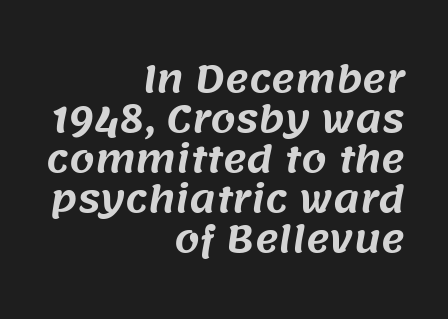
Q: Is the typeface a serif or a sans-serif typeface? A: Sans-serif.
Q: Is the text underlined? A: No.
Q: How is the paragraph aligned? A: Right-aligned.
Q: Is the spacing between letters normal or unusually wide? A: Normal.
Q: Is the spacing between lines tight, normal or loose? A: Tight.
Q: Width (condensed, normal, or wide)? A: Normal.
Q: Stroke contrast? A: Medium.
Q: x-height? A: Large.
Q: Monospaced? A: No.
